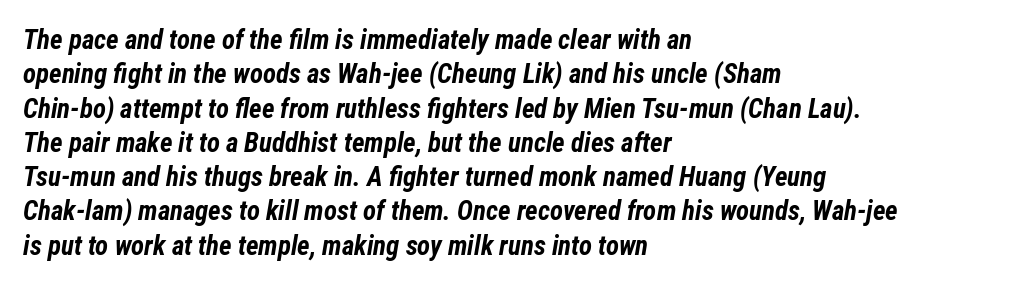
The image shows 27 px bold type, italic (leaning right); set left-aligned, normal line spacing (1.27x), normal letter spacing, not underlined.
